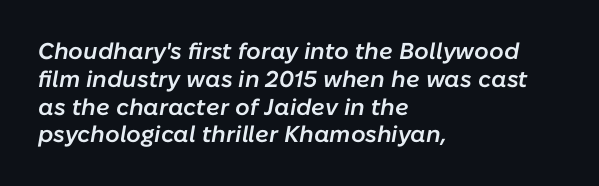
Q: Is the text bold? A: Semi-bold.
Q: Is the text italic (slanted)? A: Yes, it leans right by about 10 degrees.
Q: Is the text underlined? A: No.
Q: How is the paragraph aligned? A: Left-aligned.
Q: Is the spacing between letters normal or unusually wide? A: Normal.
